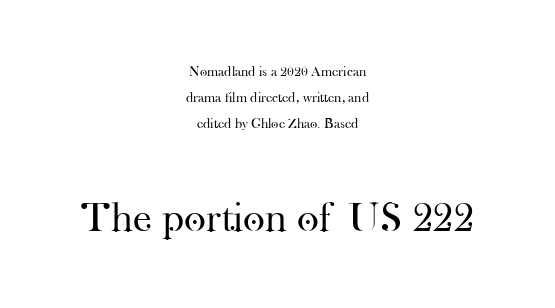
Q: Is the text bold? A: No.
Q: Is the text italic (slanted)? A: No, it is upright.
Q: Is the typeface a serif or a sans-serif typeface? A: Serif.
Q: Is the text underlined? A: No.
Q: How is the paragraph aligned? A: Centered.
Q: Is the spacing between letters normal or unusually wide? A: Normal.
Q: Which block of text is set in a larger size, the first (top) or the second (bottom)? A: The second (bottom) one.
Q: Width (condensed, normal, or wide)? A: Normal.
Q: Stroke contrast? A: High.
Q: x-height? A: Small.
Q: Monospaced? A: No.
